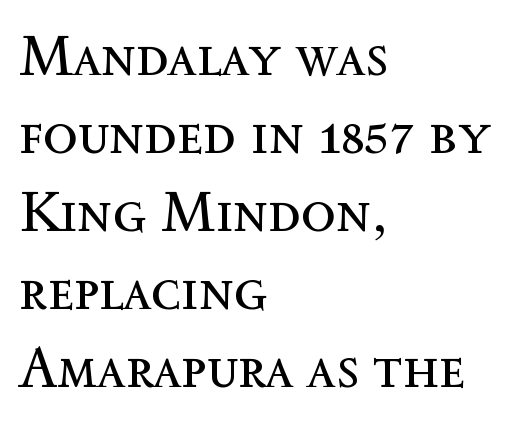
Beneath every word, the page is bare. Glyph-to-glyph distance matches everyday printed text. If you drew a line through each stem, it would be perfectly vertical. The lines are quadded left.
